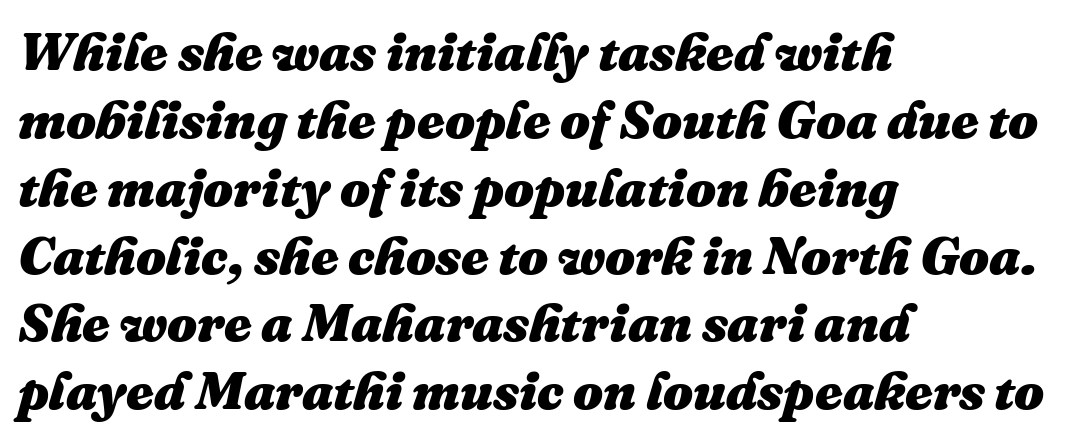
The image shows 53 px heavy type, italic (leaning right); set left-aligned, normal line spacing (1.28x), normal letter spacing, not underlined; medium stroke contrast and a medium x-height.
